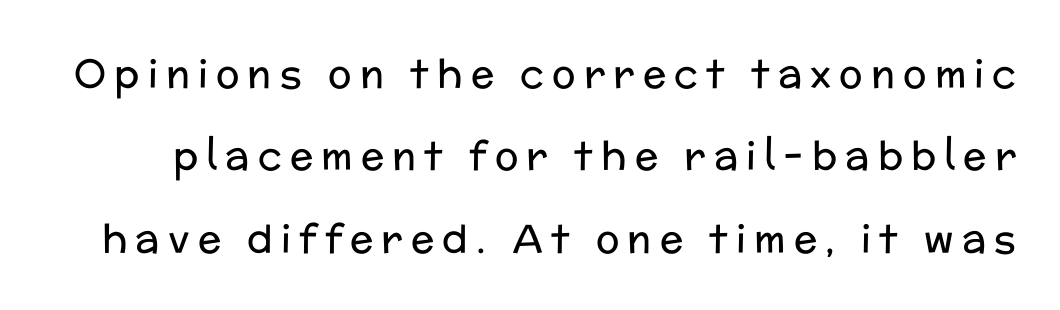
{"serif": "no", "italic": "no", "bold": "no", "weight": "regular", "width": "normal", "stroke_contrast": "low", "x_height": "medium", "monospaced": "no", "underline": "no", "line_spacing": "loose", "line_spacing_ratio": 2.11, "letter_spacing": "wide", "letter_spacing_em": 0.21, "glyph_px": 39}
